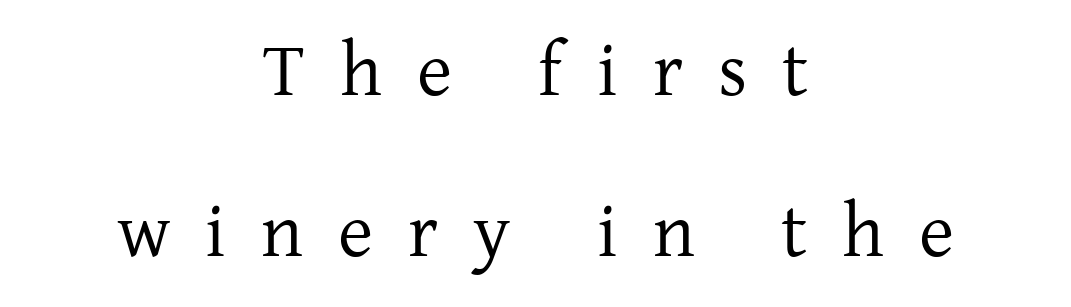
Q: Is the text bold? A: No.
Q: Is the text italic (slanted)? A: No, it is upright.
Q: Is the typeface a serif or a sans-serif typeface? A: Serif.
Q: Is the text underlined? A: No.
Q: How is the paragraph aligned? A: Centered.
Q: Is the spacing between letters normal or unusually wide? A: Unusually wide.
Q: Is the spacing between lines tight, normal or loose? A: Loose.
Q: Width (condensed, normal, or wide)? A: Normal.
Q: Stroke contrast? A: Low.
Q: x-height? A: Medium.
Q: Monospaced? A: No.
